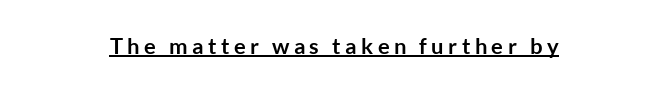
The image shows 22 px bold type, upright; set centered, unusually wide letter spacing (+0.2 em), underlined.
